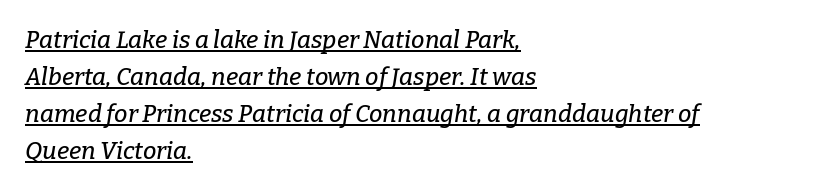
The designer left line spacing at the default. The passage shown has conventional tracking throughout. You can tell it's italic because the verticals aren't actually vertical. Leftover space on each line is placed entirely after the last word.
